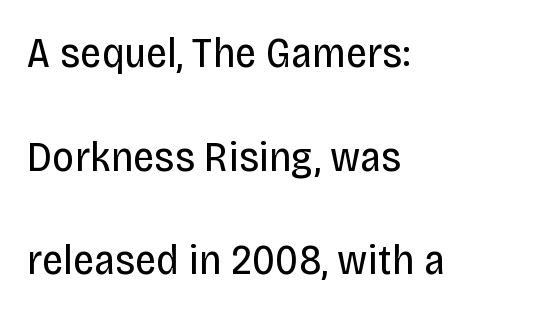
{"serif": "no", "italic": "no", "bold": "no", "weight": "regular", "width": "condensed", "stroke_contrast": "low", "x_height": "large", "monospaced": "no", "underline": "no", "align": "left", "line_spacing": "loose", "line_spacing_ratio": 2.41, "letter_spacing": "normal", "letter_spacing_em": 0.0, "glyph_px": 43}
